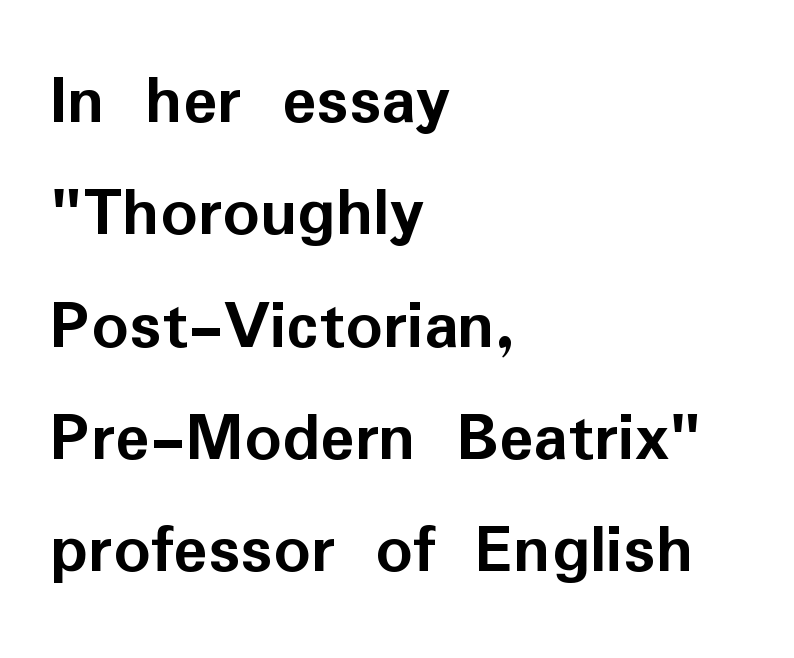
The image shows 72 px semibold sans-serif type, upright; set left-aligned, normal line spacing (1.56x), normal letter spacing, not underlined; low stroke contrast and a medium x-height.
